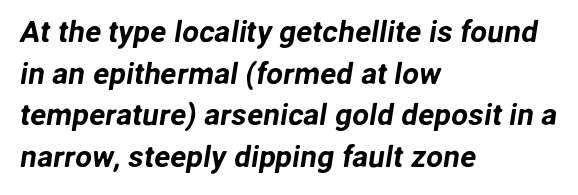
These lines are rendered in a variable-pitch font. The horizontal fit of the characters is conventional and even. These lines are composed in type without serifs. The lines are quadded left.
